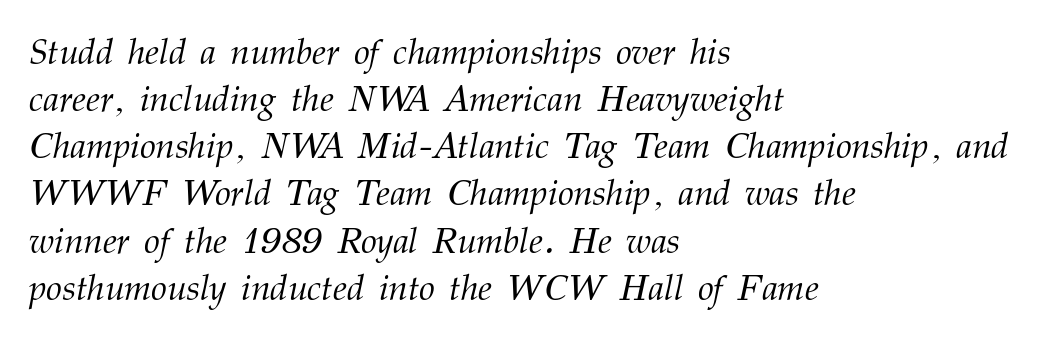
What kind of face is this? One with serifs. The font is comparable to plain body text, perhaps lighter. Baseline-to-baseline distance is the conventional proportion of letter height. Each letter keeps its own natural width here, so spacing adapts to shape. How are the letters spaced? Ordinarily, with no added tracking.
